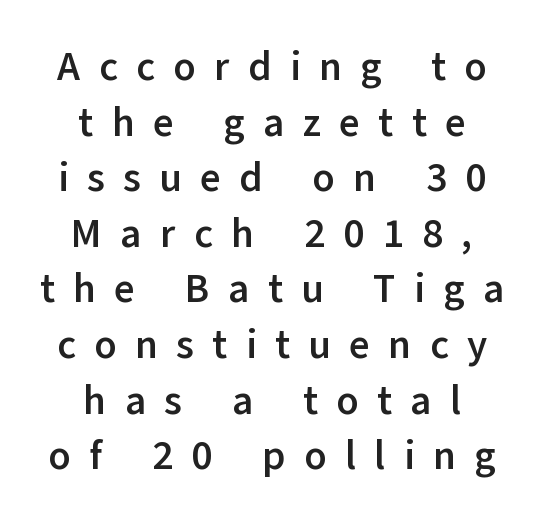
The image shows 40 px semibold sans-serif type, upright; set centered, normal line spacing (1.39x), unusually wide letter spacing (+0.46 em), not underlined; low stroke contrast and a medium x-height.
